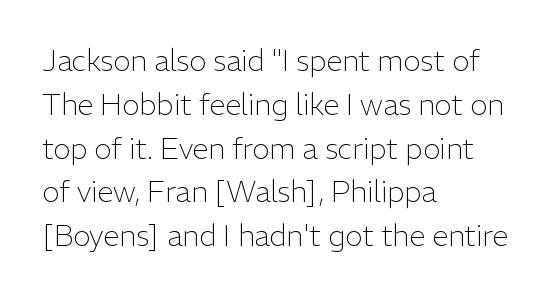
{"serif": "no", "italic": "no", "bold": "no", "weight": "light", "width": "normal", "stroke_contrast": "low", "x_height": "medium", "monospaced": "no", "underline": "no", "align": "left", "line_spacing": "normal", "line_spacing_ratio": 1.51, "letter_spacing": "normal", "letter_spacing_em": 0.0, "glyph_px": 29}
